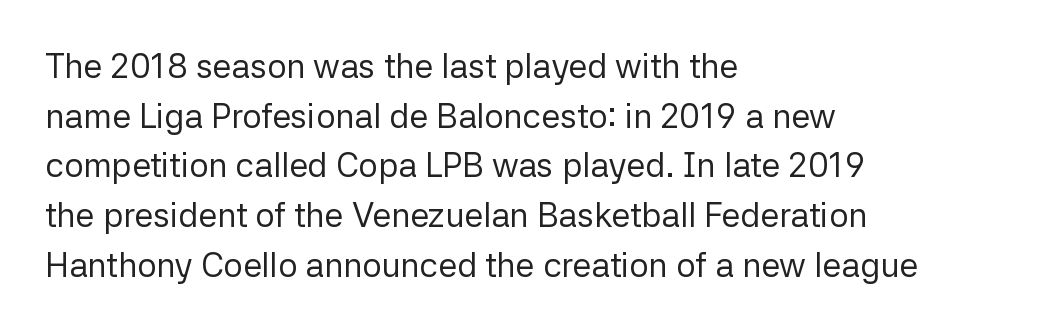
Q: Is the text bold? A: No.
Q: Is the text italic (slanted)? A: No, it is upright.
Q: Is the typeface a serif or a sans-serif typeface? A: Sans-serif.
Q: Is the text underlined? A: No.
Q: How is the paragraph aligned? A: Left-aligned.
Q: Is the spacing between letters normal or unusually wide? A: Normal.
Q: Is the spacing between lines tight, normal or loose? A: Normal.
Q: Width (condensed, normal, or wide)? A: Normal.
Q: Stroke contrast? A: Low.
Q: x-height? A: Medium.
Q: Monospaced? A: No.
